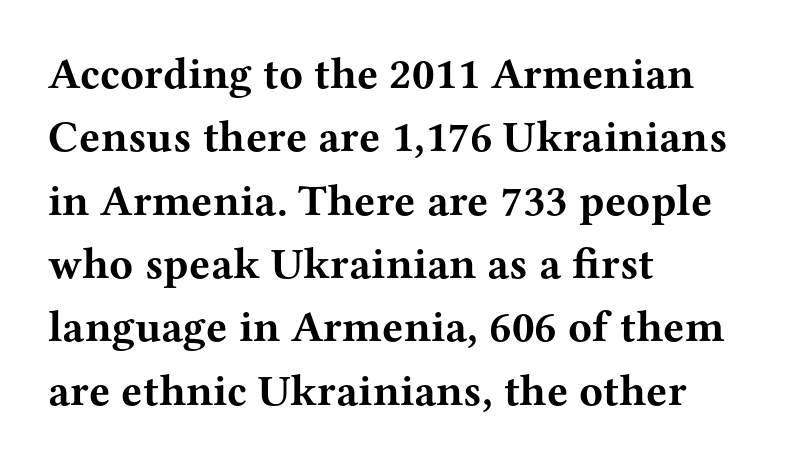
Spacing verdict: proportional, widths tailored to each character. These lines are composed in type with serifs. These words are printed bold, with thick strokes throughout. Decoration check: the copy has no underline. The face used here is rendered with its standard letterfit. If you drew a line through each stem, it would be perfectly vertical.
